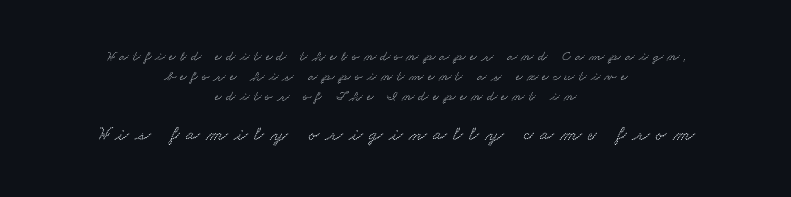
{"underline": "no", "align": "center", "line_spacing": "normal", "line_spacing_ratio": 1.43, "letter_spacing": "wide", "letter_spacing_em": 0.31, "larger_block": "second", "size_ratio": 1.43, "glyph_px": 20}
